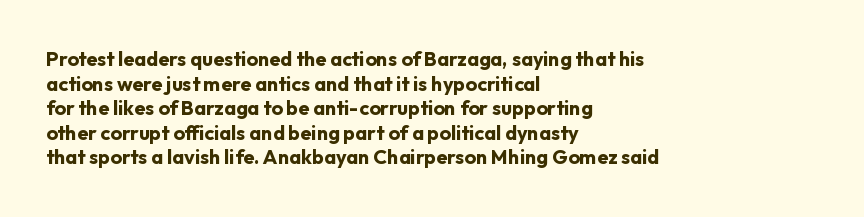
Q: Is the text bold? A: Yes.
Q: Is the text italic (slanted)? A: No, it is upright.
Q: Is the text underlined? A: No.
Q: How is the paragraph aligned? A: Left-aligned.
Q: Is the spacing between letters normal or unusually wide? A: Normal.
